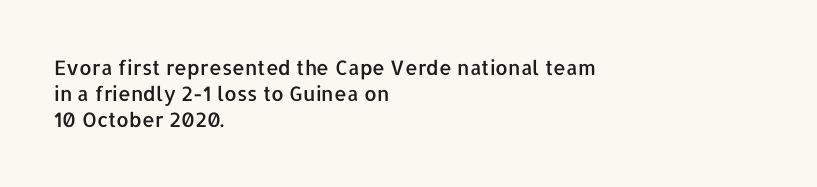
{"italic": "no", "underline": "no", "align": "left", "line_spacing": "normal", "line_spacing_ratio": 1.31, "letter_spacing": "normal", "letter_spacing_em": 0.0, "glyph_px": 20}
